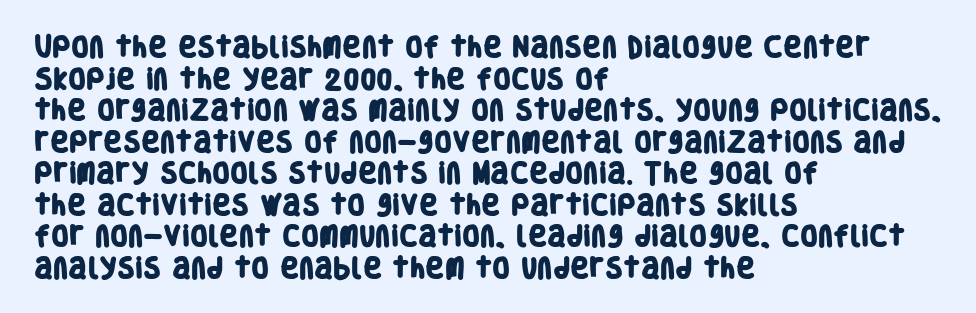
The image shows 23 px bold type; set left-aligned, normal line spacing (1.37x), normal letter spacing, not underlined.
